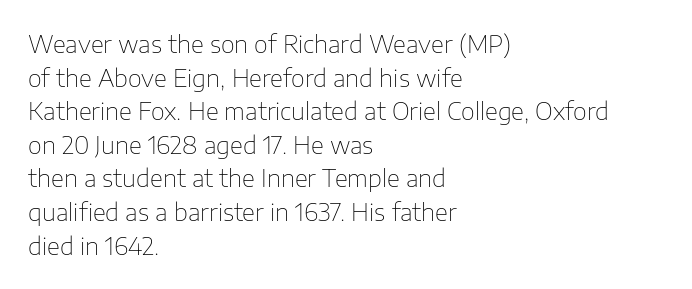
Q: Is the text bold? A: No.
Q: Is the text italic (slanted)? A: No, it is upright.
Q: Is the text underlined? A: No.
Q: How is the paragraph aligned? A: Left-aligned.
Q: Is the spacing between letters normal or unusually wide? A: Normal.
Q: Is the spacing between lines tight, normal or loose? A: Normal.
